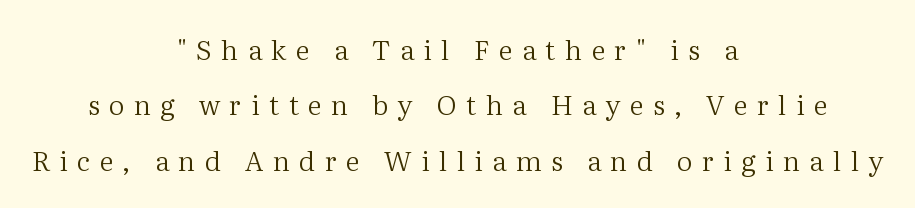
{"italic": "no", "bold": "no", "underline": "no", "align": "center", "line_spacing": "loose", "line_spacing_ratio": 2.05, "letter_spacing": "wide", "letter_spacing_em": 0.35, "glyph_px": 27}
